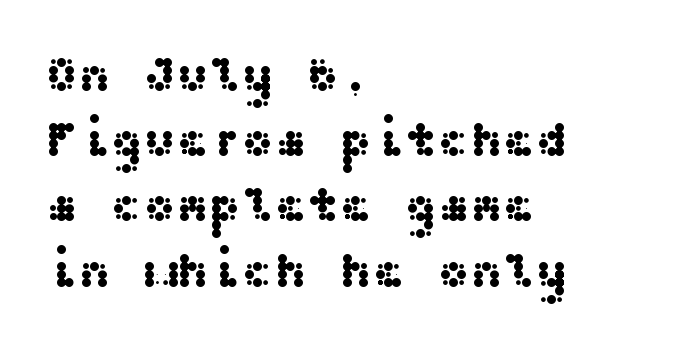
Q: Is the text italic (slanted)? A: No, it is upright.
Q: Is the typeface a serif or a sans-serif typeface? A: Sans-serif.
Q: Is the text underlined? A: No.
Q: How is the paragraph aligned? A: Left-aligned.
Q: Is the spacing between letters normal or unusually wide? A: Normal.
Q: Is the spacing between lines tight, normal or loose? A: Normal.
Q: Width (condensed, normal, or wide)? A: Wide.
Q: Stroke contrast? A: Medium.
Q: x-height? A: Medium.
